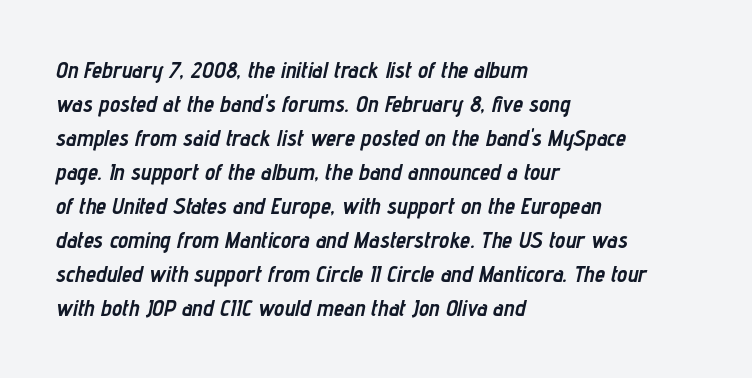
{"italic": "yes", "lean": "right", "slant_degrees": 12, "bold": "yes", "underline": "no", "align": "left", "line_spacing": "normal", "line_spacing_ratio": 1.48, "letter_spacing": "normal", "letter_spacing_em": 0.0, "glyph_px": 23}
